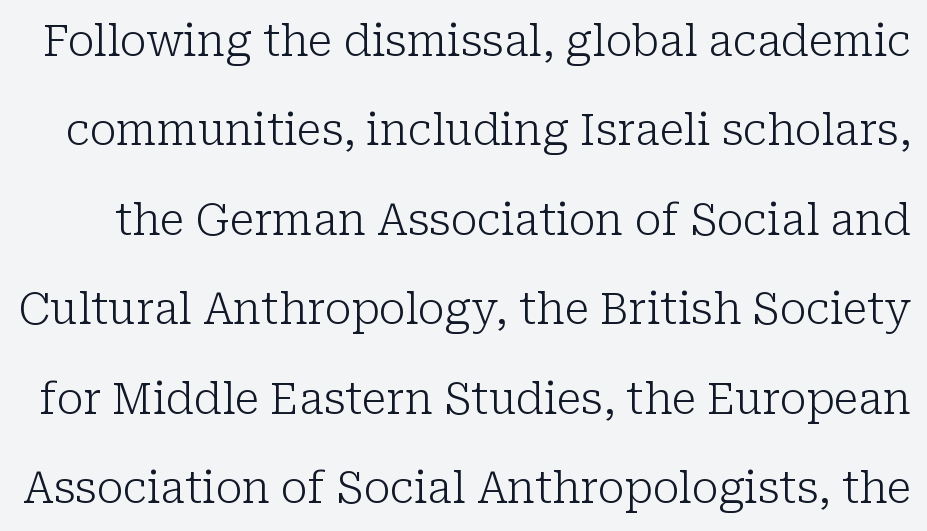
The image shows 43 px light serif type, upright; set loose line spacing (2.08x), normal letter spacing, not underlined; low stroke contrast and a medium x-height.
